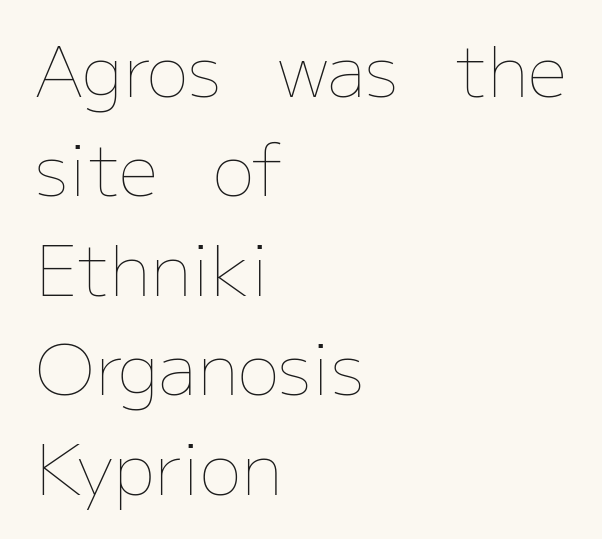
Underline: absent. The gaps between neighbouring characters are ordinary and unremarkable. The text block is weighted toward the left margin, trailing off unevenly rightward. Weight: in the light-to-regular range. What's the leading like? Ordinary, nothing unusual. In terms of posture, this sample is upright.
